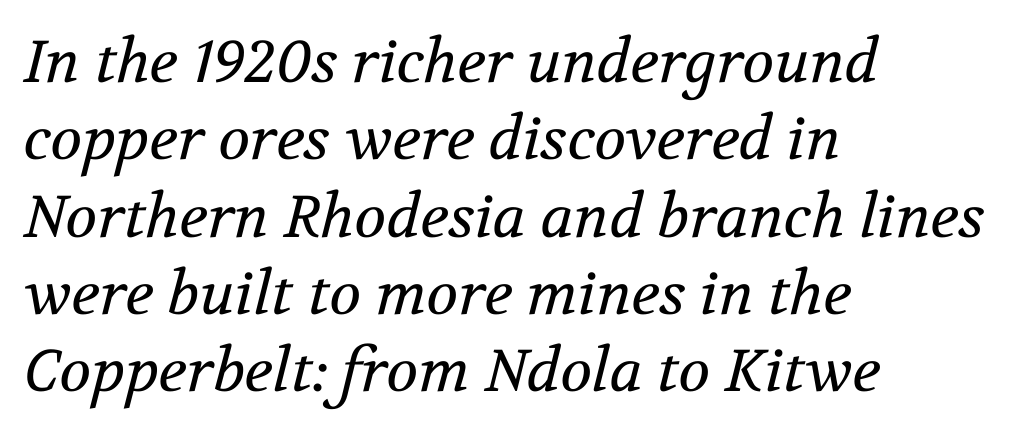
Q: Is the text bold? A: No.
Q: Is the text italic (slanted)? A: Yes, it leans right by about 12 degrees.
Q: Is the typeface a serif or a sans-serif typeface? A: Serif.
Q: Is the text underlined? A: No.
Q: How is the paragraph aligned? A: Left-aligned.
Q: Is the spacing between letters normal or unusually wide? A: Normal.
Q: Is the spacing between lines tight, normal or loose? A: Normal.
Q: Width (condensed, normal, or wide)? A: Normal.
Q: Stroke contrast? A: Medium.
Q: x-height? A: Medium.
Q: Monospaced? A: No.
